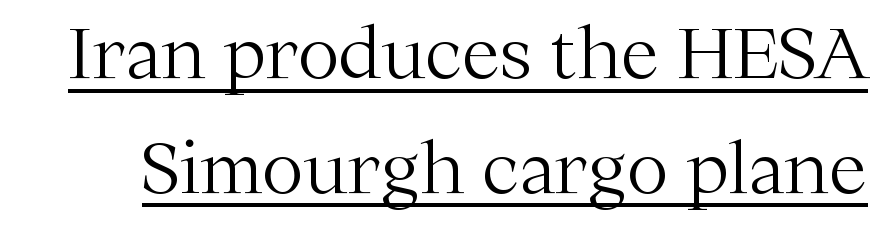
{"serif": "yes", "italic": "no", "bold": "no", "weight": "light", "width": "normal", "stroke_contrast": "medium", "x_height": "medium", "monospaced": "no", "underline": "yes", "line_spacing": "normal", "line_spacing_ratio": 1.64, "letter_spacing": "normal", "letter_spacing_em": 0.0, "glyph_px": 70}
